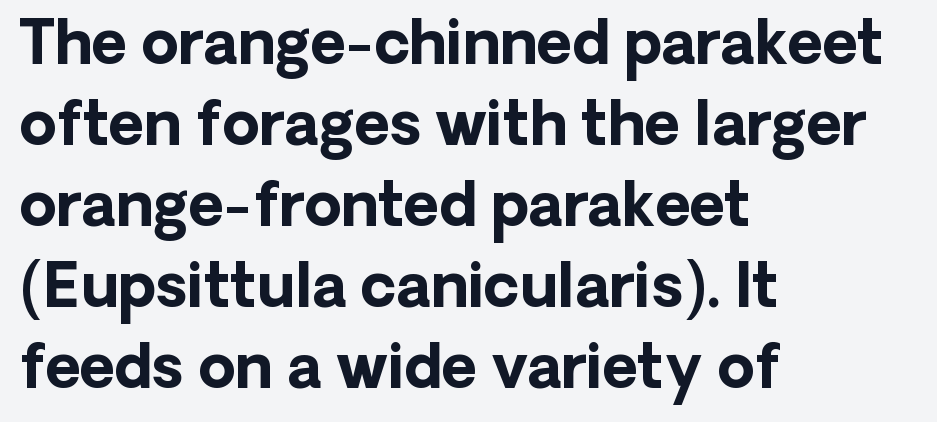
{"serif": "no", "italic": "no", "bold": "yes", "weight": "bold", "width": "normal", "stroke_contrast": "low", "x_height": "medium", "monospaced": "no", "underline": "no", "align": "left", "line_spacing": "normal", "line_spacing_ratio": 1.35, "letter_spacing": "normal", "letter_spacing_em": 0.0, "glyph_px": 60}
